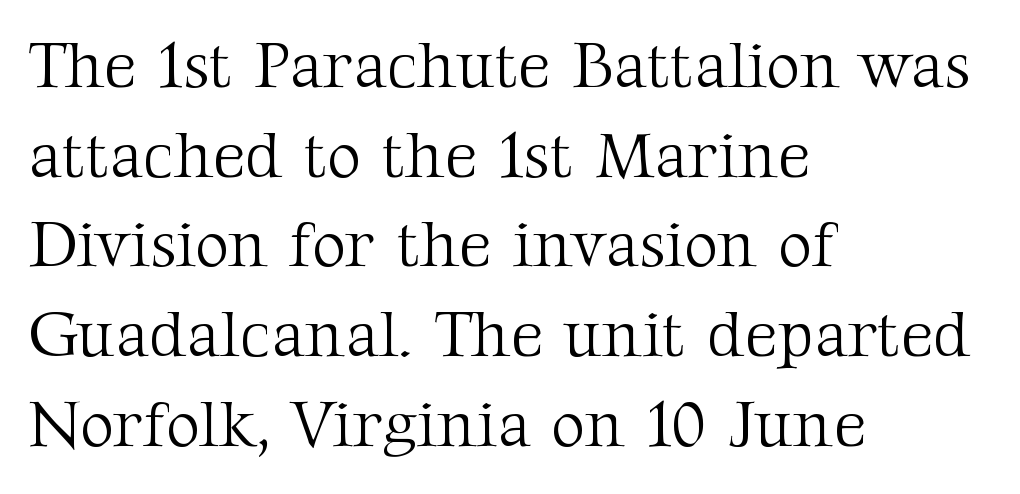
Q: Is the text bold? A: No.
Q: Is the text italic (slanted)? A: No, it is upright.
Q: Is the typeface a serif or a sans-serif typeface? A: Serif.
Q: Is the text underlined? A: No.
Q: How is the paragraph aligned? A: Left-aligned.
Q: Is the spacing between letters normal or unusually wide? A: Normal.
Q: Is the spacing between lines tight, normal or loose? A: Normal.
Q: Width (condensed, normal, or wide)? A: Normal.
Q: Stroke contrast? A: Medium.
Q: x-height? A: Medium.
Q: Monospaced? A: No.
